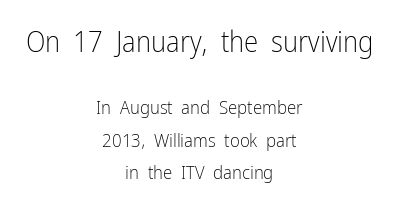
Q: Is the text bold? A: No.
Q: Is the text italic (slanted)? A: No, it is upright.
Q: Is the typeface a serif or a sans-serif typeface? A: Sans-serif.
Q: Is the text underlined? A: No.
Q: How is the paragraph aligned? A: Centered.
Q: Is the spacing between letters normal or unusually wide? A: Normal.
Q: Is the spacing between lines tight, normal or loose? A: Normal.
Q: Which block of text is set in a larger size, the first (top) or the second (bottom)? A: The first (top) one.
Q: Width (condensed, normal, or wide)? A: Condensed.
Q: Stroke contrast? A: Low.
Q: x-height? A: Medium.
Q: Monospaced? A: No.
